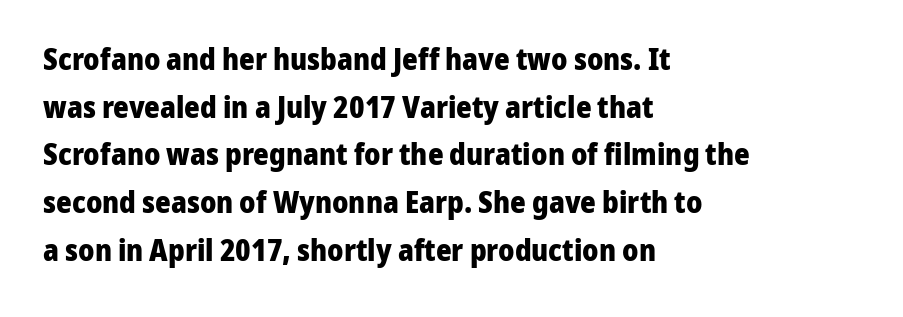
{"serif": "no", "italic": "no", "bold": "yes", "weight": "heavy", "width": "normal", "stroke_contrast": "low", "x_height": "medium", "monospaced": "no", "underline": "no", "align": "left", "line_spacing": "normal", "line_spacing_ratio": 1.59, "letter_spacing": "normal", "letter_spacing_em": 0.0, "glyph_px": 30}
